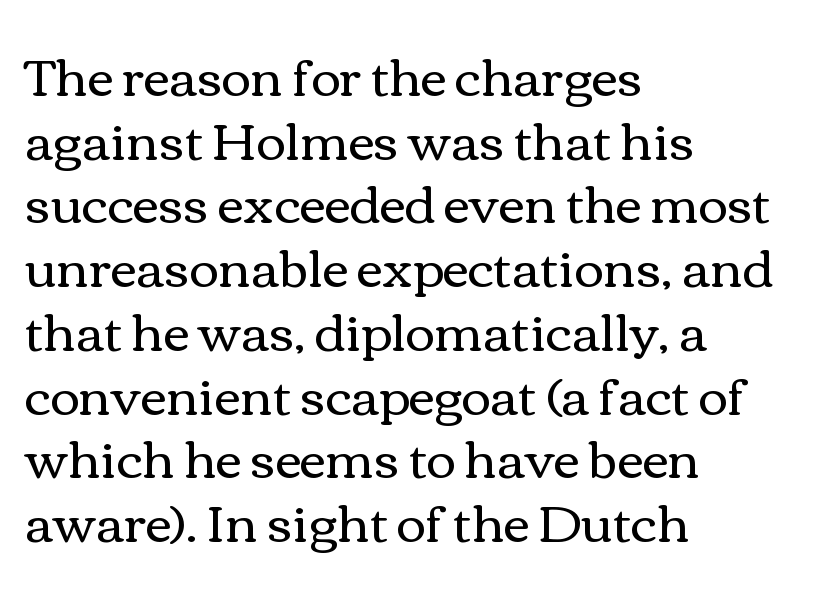
Ink coverage per letter is moderate at most. Between one letter and the next there's only the usual sliver of space. The compositor pushed each line to the left boundary. A typesetter would call this proportional, since set widths differ per character. The specimen reads as upright at a glance. What's the leading like? Ordinary, nothing unusual.
